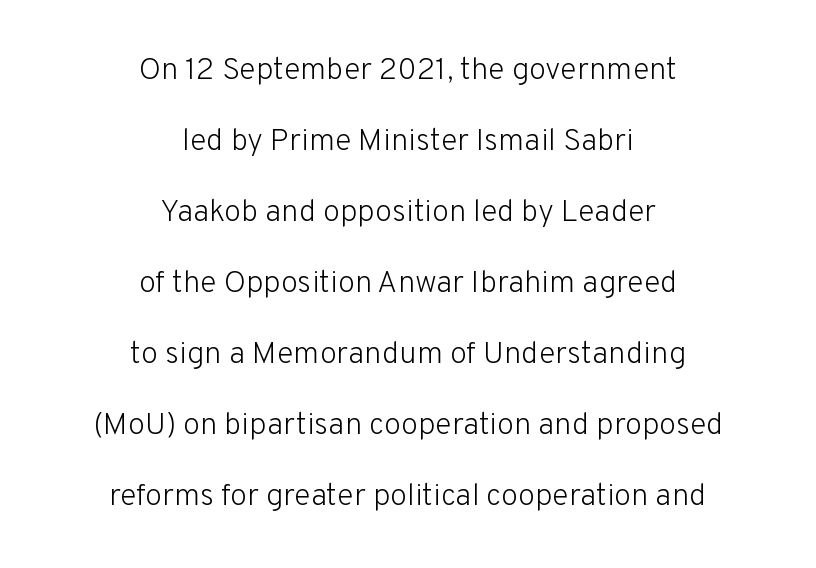
The font sits on the lighter half of the weight spectrum, regular included. The strip under each line holds only bare page. The letters advance in unequal steps, a hallmark of proportional type. A student would call this center alignment; a typographer would say set centered. The line texture is even and compact thanks to regular tracking.
